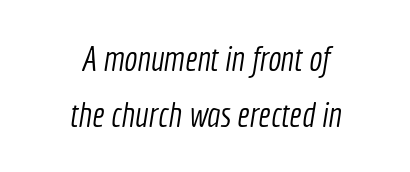
{"serif": "no", "bold": "no", "weight": "light", "width": "condensed", "x_height": "medium", "monospaced": "no", "underline": "no", "align": "center", "line_spacing": "normal", "line_spacing_ratio": 1.61, "letter_spacing": "normal", "letter_spacing_em": 0.0, "glyph_px": 35}
